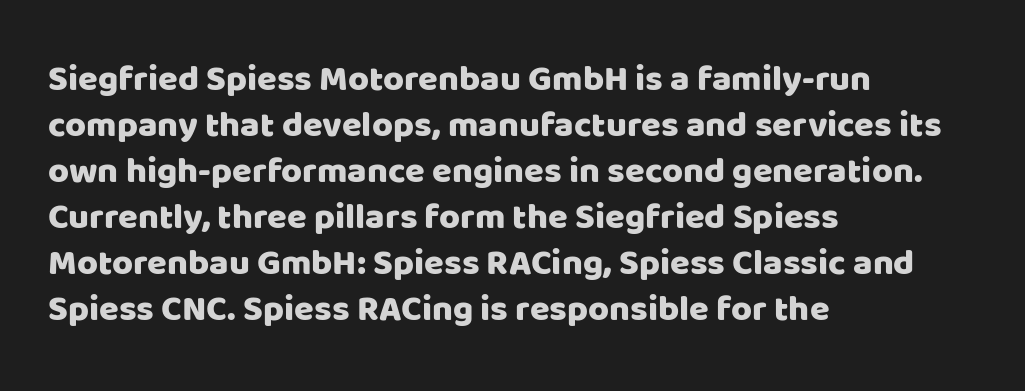
Q: Is the text italic (slanted)? A: No, it is upright.
Q: Is the typeface a serif or a sans-serif typeface? A: Sans-serif.
Q: Is the text underlined? A: No.
Q: How is the paragraph aligned? A: Left-aligned.
Q: Is the spacing between letters normal or unusually wide? A: Normal.
Q: Is the spacing between lines tight, normal or loose? A: Normal.
Q: Width (condensed, normal, or wide)? A: Normal.
Q: Stroke contrast? A: Low.
Q: x-height? A: Large.
Q: Monospaced? A: No.
